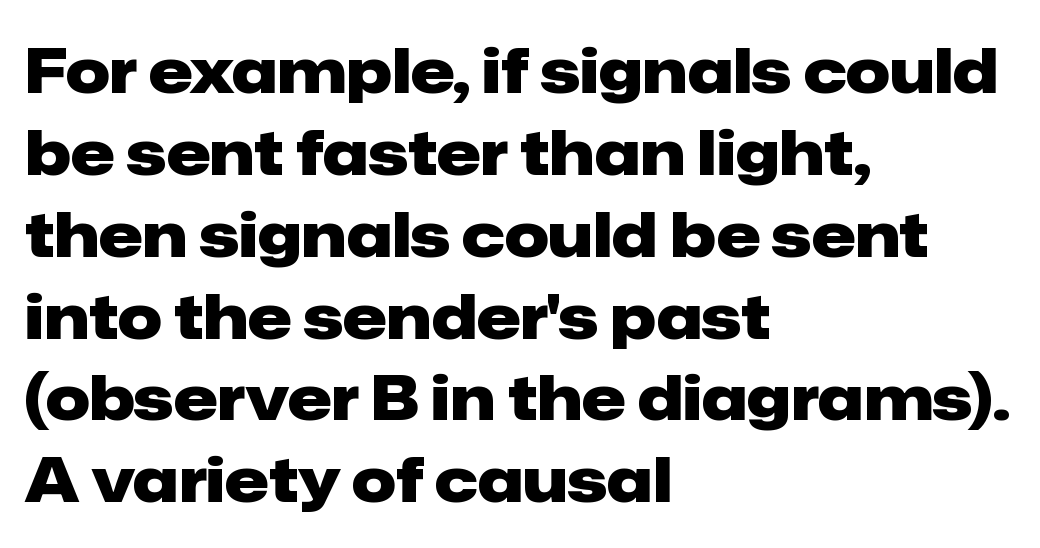
Every letter is thick-stroked: bold, no question. The space directly below the letters is spotless. Looks like regular typesetting: each glyph gets only the width it needs. These lines are composed in type without serifs.
